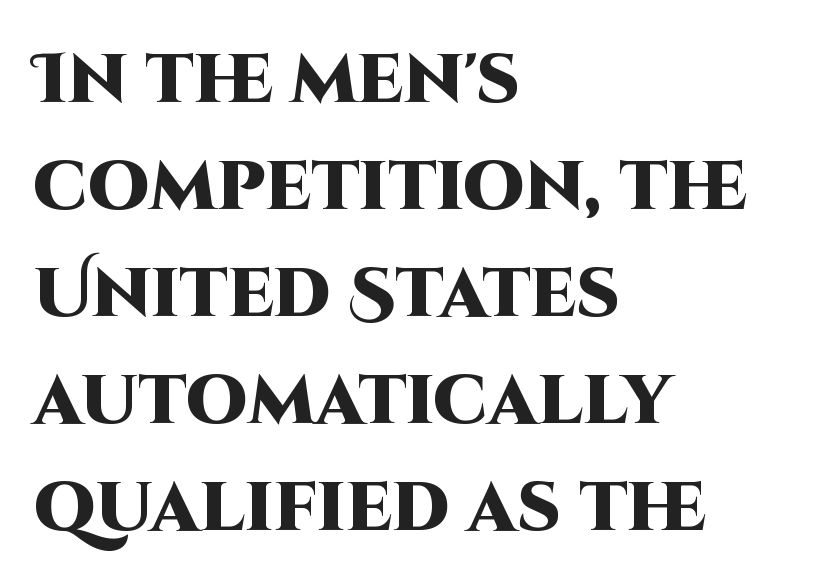
Horizontally, the lines are justified to the leading edge only. Unlike italic type, these characters show no tilt at all. Font category for this specimen: sans-serif. Set as a true bold cut, around the 700 mark. Honestly, there is no underline to notice here at all.
